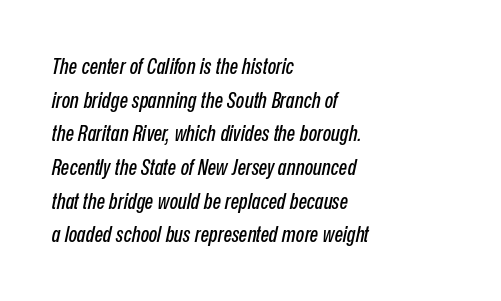
Q: Is the text italic (slanted)? A: Yes, it leans right by about 12 degrees.
Q: Is the text underlined? A: No.
Q: How is the paragraph aligned? A: Left-aligned.
Q: Is the spacing between letters normal or unusually wide? A: Normal.
Q: Is the spacing between lines tight, normal or loose? A: Normal.
